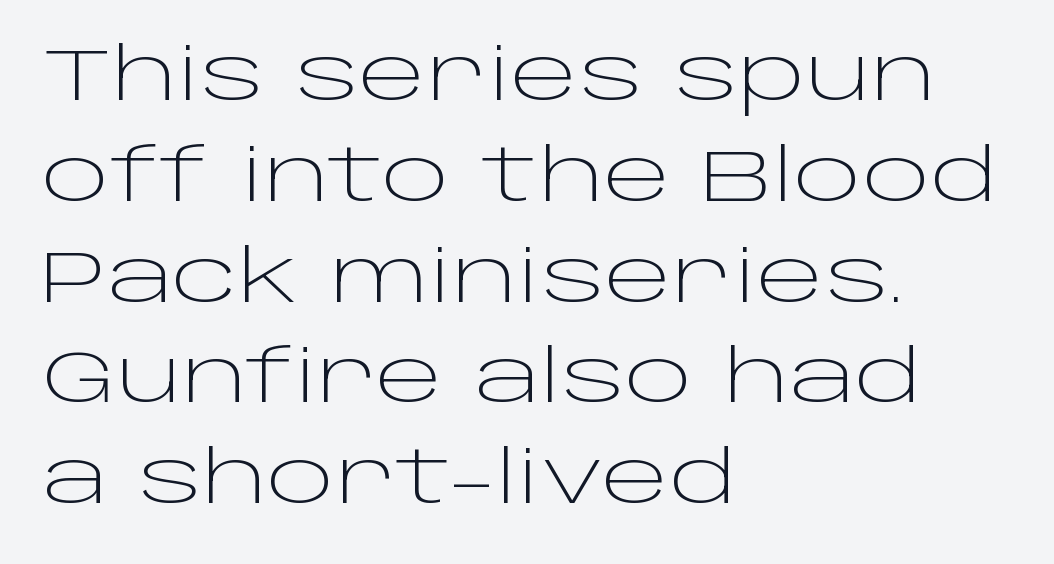
Q: Is the text bold? A: No.
Q: Is the text italic (slanted)? A: No, it is upright.
Q: Is the typeface a serif or a sans-serif typeface? A: Sans-serif.
Q: Is the text underlined? A: No.
Q: How is the paragraph aligned? A: Left-aligned.
Q: Is the spacing between letters normal or unusually wide? A: Normal.
Q: Is the spacing between lines tight, normal or loose? A: Normal.
Q: Width (condensed, normal, or wide)? A: Wide.
Q: Stroke contrast? A: Low.
Q: x-height? A: Large.
Q: Monospaced? A: No.
